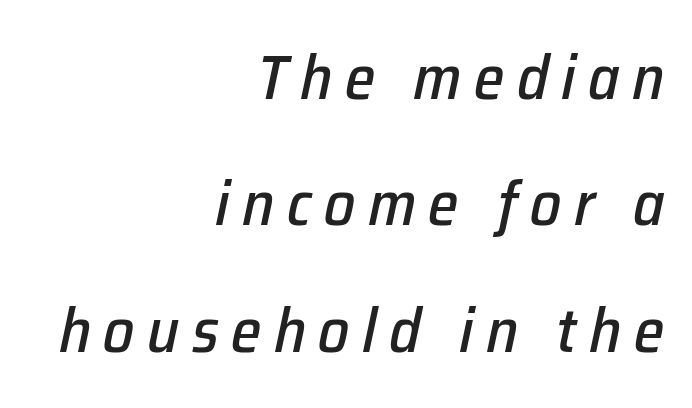
The image shows 62 px text type, italic (leaning right); set right-aligned, loose line spacing (2.04x), unusually wide letter spacing (+0.2 em), not underlined; low stroke contrast and a medium x-height.
